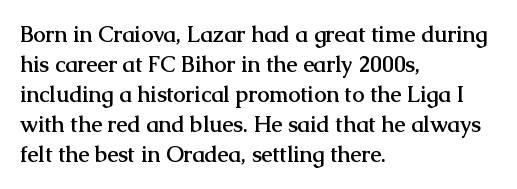
{"italic": "no", "bold": "yes", "underline": "no", "align": "left", "line_spacing": "normal", "line_spacing_ratio": 1.36, "letter_spacing": "normal", "letter_spacing_em": 0.0, "glyph_px": 22}
